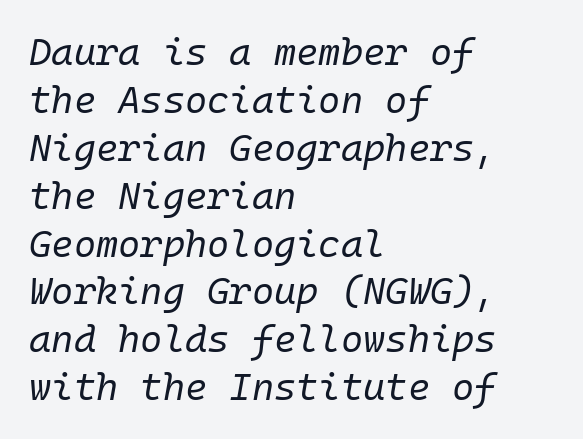
{"italic": "yes", "lean": "right", "slant_degrees": 10, "bold": "no", "weight": "regular", "width": "normal", "stroke_contrast": "low", "x_height": "medium", "monospaced": "yes", "underline": "no", "align": "left", "line_spacing": "normal", "line_spacing_ratio": 1.26, "letter_spacing": "normal", "letter_spacing_em": 0.0, "glyph_px": 38}
